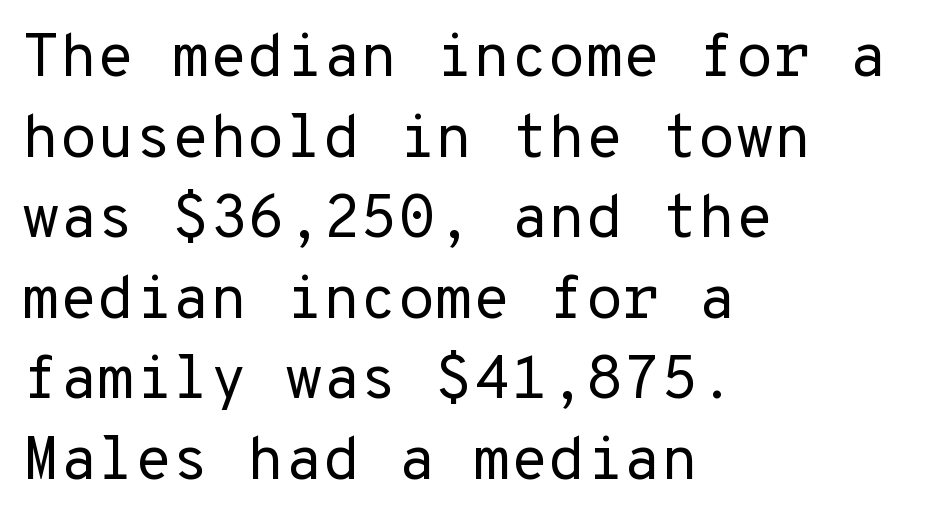
{"serif": "no", "italic": "no", "bold": "no", "weight": "regular", "width": "normal", "stroke_contrast": "low", "x_height": "medium", "underline": "no", "align": "left", "line_spacing": "normal", "line_spacing_ratio": 1.32, "letter_spacing": "normal", "letter_spacing_em": 0.0, "glyph_px": 61}
